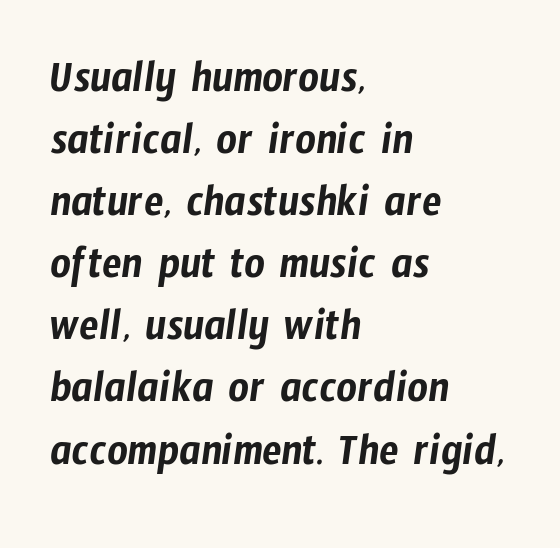
Q: Is the typeface a serif or a sans-serif typeface? A: Sans-serif.
Q: Is the text underlined? A: No.
Q: How is the paragraph aligned? A: Left-aligned.
Q: Is the spacing between letters normal or unusually wide? A: Normal.
Q: Is the spacing between lines tight, normal or loose? A: Normal.
Q: Width (condensed, normal, or wide)? A: Condensed.
Q: Stroke contrast? A: Low.
Q: x-height? A: Medium.
Q: Monospaced? A: No.
